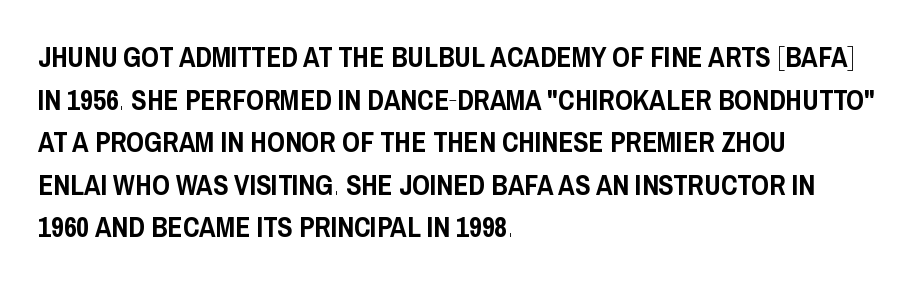
Honestly, the row spacing looks completely unremarkable. Posture: vertical. Serifs: no, the terminals of the letterforms are clean. Proportional: the letters do not fall into vertical columns.
